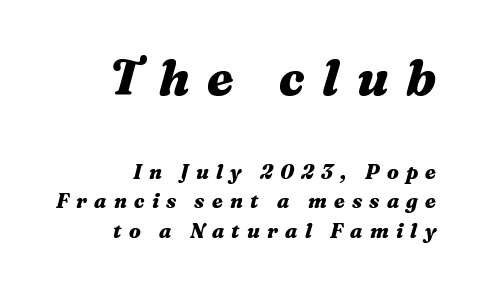
Visually the block forms a straight wall on the right and a jagged coastline on the left. Compared with typical body copy, the letter spacing here is much looser. Here the first block reads like a headline and the second like body copy. Anything drawn beneath the words? Only blank space.
